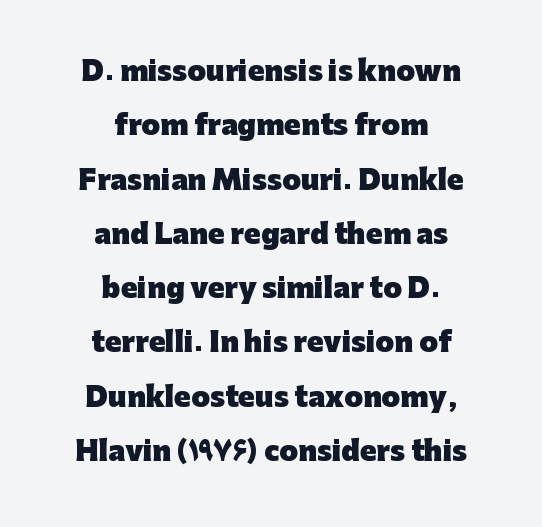
The image shows 27 px bold type, upright; set centered, loose line spacing (2.01x), normal letter spacing, not underlined.
